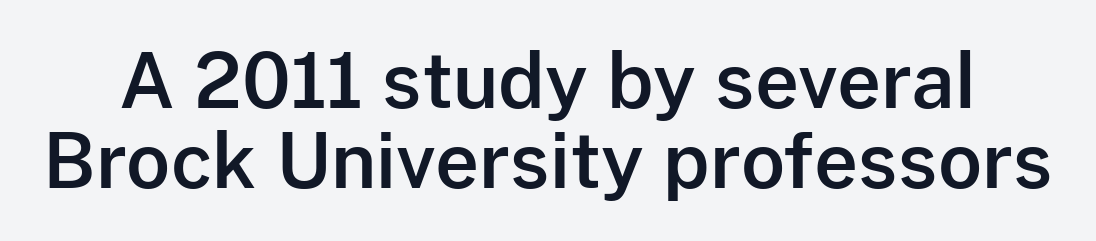
Q: Is the text italic (slanted)? A: No, it is upright.
Q: Is the typeface a serif or a sans-serif typeface? A: Sans-serif.
Q: Is the text underlined? A: No.
Q: Is the spacing between letters normal or unusually wide? A: Normal.
Q: Is the spacing between lines tight, normal or loose? A: Tight.
Q: Width (condensed, normal, or wide)? A: Normal.
Q: Stroke contrast? A: Low.
Q: x-height? A: Medium.
Q: Monospaced? A: No.
